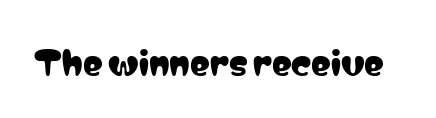
Q: Is the text italic (slanted)? A: No, it is upright.
Q: Is the typeface a serif or a sans-serif typeface? A: Sans-serif.
Q: Is the text underlined? A: No.
Q: Is the spacing between letters normal or unusually wide? A: Normal.
Q: Width (condensed, normal, or wide)? A: Condensed.
Q: Stroke contrast? A: Low.
Q: x-height? A: Medium.
Q: Monospaced? A: No.
